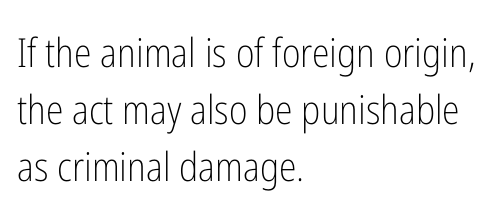
The image shows 40 px light, condensed sans-serif type, upright; set left-aligned, normal line spacing (1.43x), normal letter spacing, not underlined; low stroke contrast and a medium x-height.
